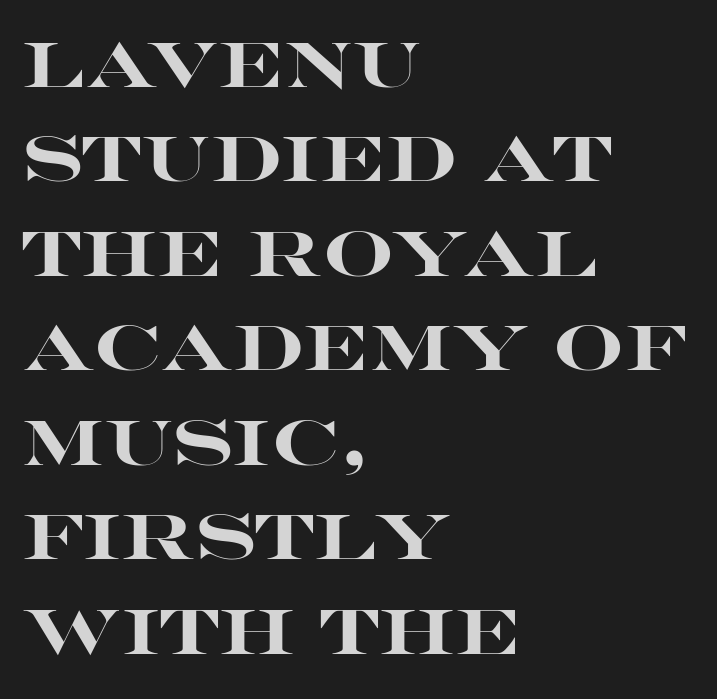
Alignment: flush left. Honestly, the row spacing looks completely unremarkable. Looks like regular typesetting: each glyph gets only the width it needs. Ascenders rise straight up at ninety degrees. Bare-footed words on every line.
